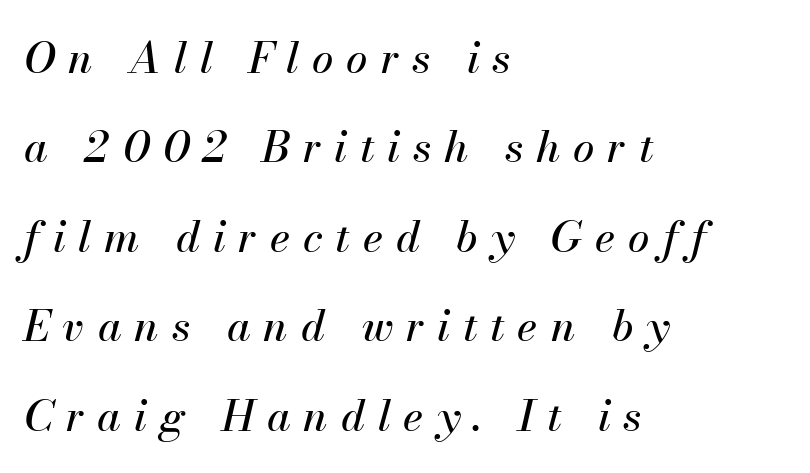
Q: Is the text italic (slanted)? A: Yes, it leans right by about 13 degrees.
Q: Is the text underlined? A: No.
Q: How is the paragraph aligned? A: Left-aligned.
Q: Is the spacing between letters normal or unusually wide? A: Unusually wide.
Q: Is the spacing between lines tight, normal or loose? A: Loose.
Q: Width (condensed, normal, or wide)? A: Normal.
Q: Stroke contrast? A: Medium.
Q: x-height? A: Small.
Q: Monospaced? A: No.
